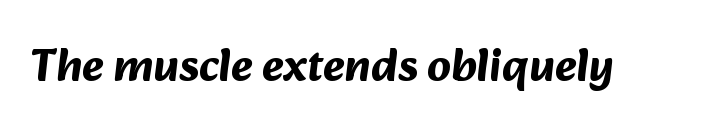
Q: Is the text bold? A: Yes.
Q: Is the typeface a serif or a sans-serif typeface? A: Sans-serif.
Q: Is the text underlined? A: No.
Q: Is the spacing between letters normal or unusually wide? A: Normal.
Q: Width (condensed, normal, or wide)? A: Normal.
Q: Stroke contrast? A: Medium.
Q: x-height? A: Medium.
Q: Monospaced? A: No.
